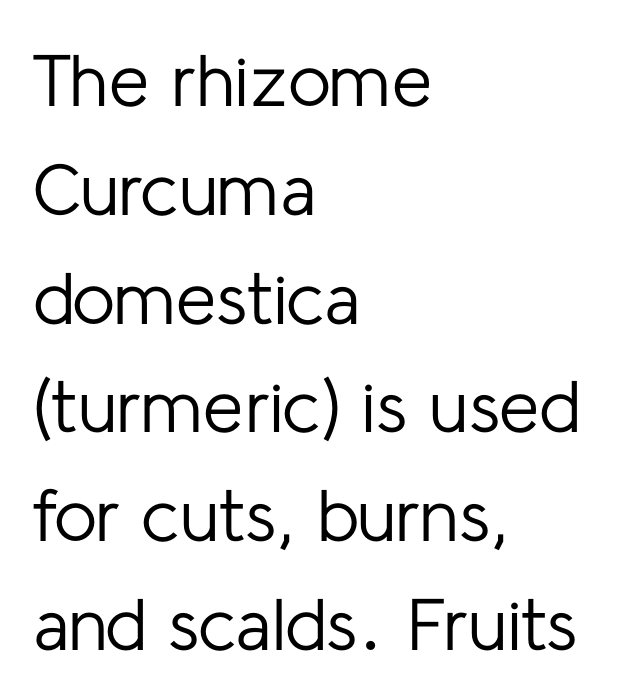
{"serif": "no", "italic": "no", "bold": "no", "weight": "regular", "width": "normal", "stroke_contrast": "low", "x_height": "medium", "monospaced": "no", "underline": "no", "align": "left", "line_spacing": "normal", "line_spacing_ratio": 1.49, "letter_spacing": "normal", "letter_spacing_em": 0.0, "glyph_px": 73}
